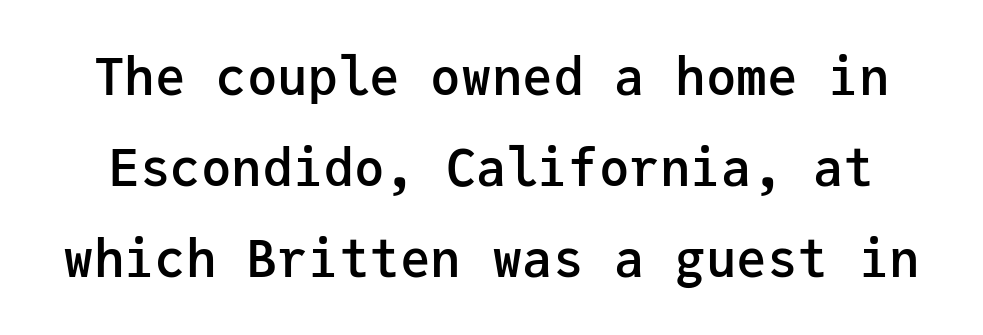
A fair bit of extra ink — the face is semibold, not bold. Letter spacing: default. Monospaced: the letters line up in strict vertical columns. Designer's note — italics off, roman on.
